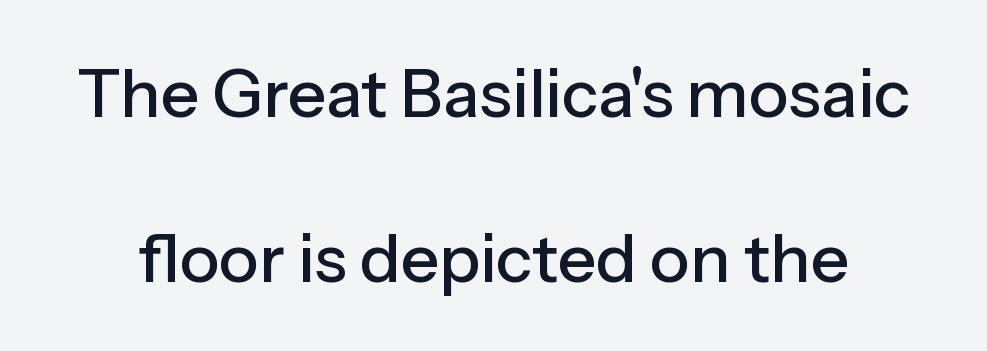
Do the characters align in a grid? No, the font is proportional. This is roman type, the default non-slanted kind. The baseline area is clear. The tracking reads as untouched default to a designer's eye. Note: no serifs on the glyphs. The rendering uses a large line-height, opening up the rows.
